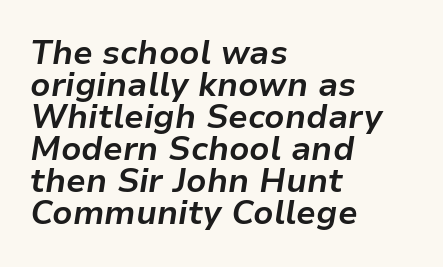
Q: Is the text bold? A: Yes.
Q: Is the text italic (slanted)? A: Yes, it leans right by about 9 degrees.
Q: Is the text underlined? A: No.
Q: How is the paragraph aligned? A: Left-aligned.
Q: Is the spacing between letters normal or unusually wide? A: Normal.
Q: Is the spacing between lines tight, normal or loose? A: Tight.
Q: Width (condensed, normal, or wide)? A: Normal.
Q: Stroke contrast? A: Low.
Q: x-height? A: Medium.
Q: Monospaced? A: No.
